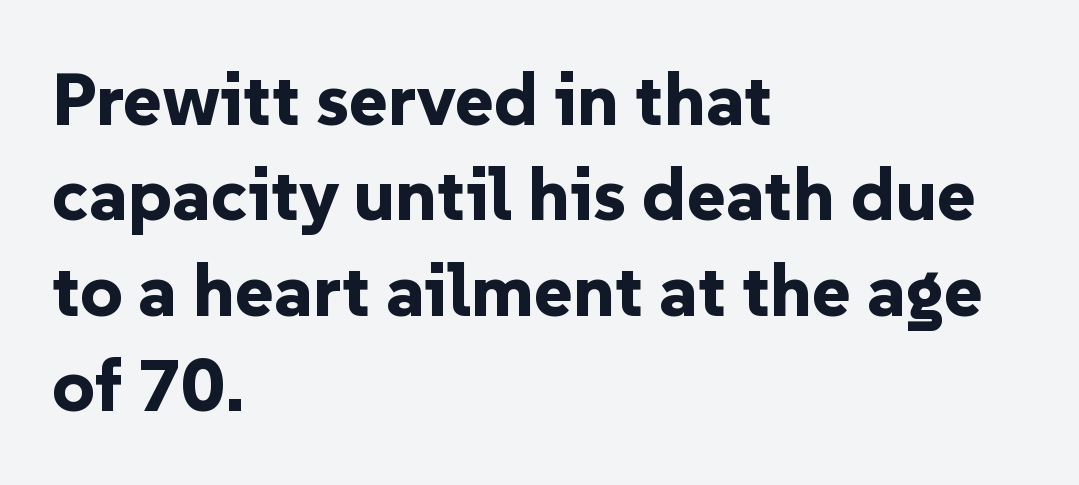
{"serif": "no", "italic": "no", "bold": "yes", "weight": "bold", "width": "normal", "stroke_contrast": "low", "x_height": "medium", "monospaced": "no", "underline": "no", "align": "left", "line_spacing": "normal", "line_spacing_ratio": 1.29, "letter_spacing": "normal", "letter_spacing_em": 0.0, "glyph_px": 74}
